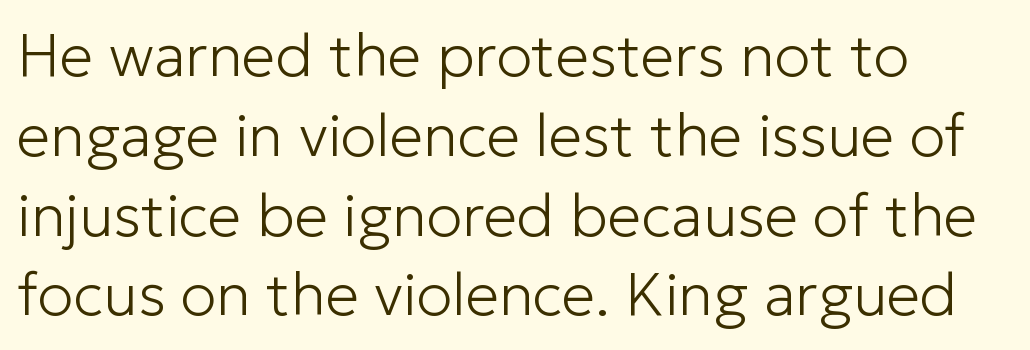
{"serif": "no", "italic": "no", "bold": "no", "weight": "light", "width": "normal", "stroke_contrast": "low", "x_height": "medium", "monospaced": "no", "underline": "no", "align": "left", "line_spacing": "normal", "line_spacing_ratio": 1.33, "letter_spacing": "normal", "letter_spacing_em": 0.0, "glyph_px": 60}
